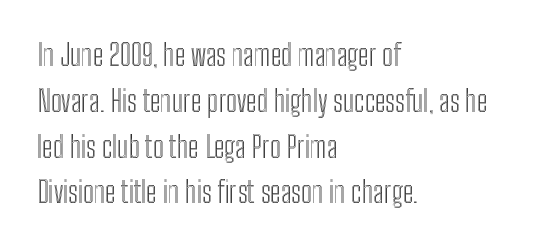
{"italic": "no", "width": "condensed", "x_height": "medium", "monospaced": "no", "underline": "no", "align": "left", "line_spacing": "normal", "line_spacing_ratio": 1.58, "letter_spacing": "normal", "letter_spacing_em": 0.0, "glyph_px": 29}
